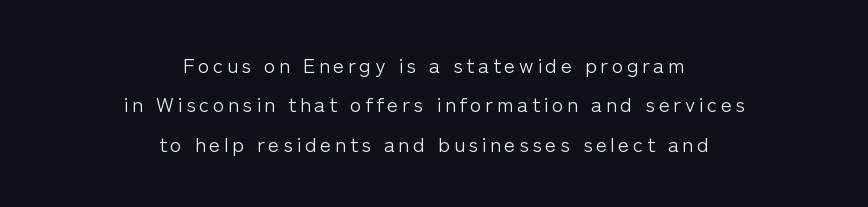
Notice how the passage keeps no hard edge, just a central spine. Bare-footed words on every line. When letters stand straight like this, we call the style roman or upright. Nothing heavy about these letters — not bold at all.
